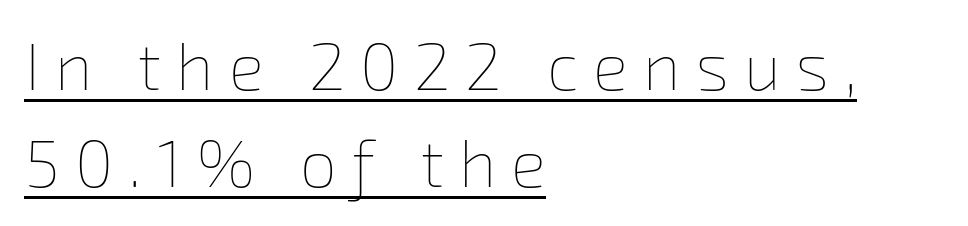
Q: Is the text bold? A: No.
Q: Is the text underlined? A: Yes.
Q: How is the paragraph aligned? A: Left-aligned.
Q: Is the spacing between letters normal or unusually wide? A: Unusually wide.
Q: Is the spacing between lines tight, normal or loose? A: Normal.
Q: Width (condensed, normal, or wide)? A: Normal.
Q: Stroke contrast? A: Low.
Q: x-height? A: Medium.
Q: Monospaced? A: No.
